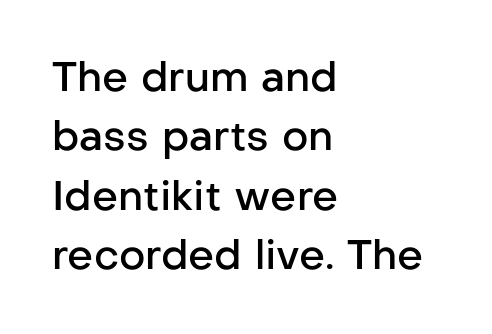
{"serif": "no", "italic": "no", "bold": "semi", "weight": "semibold", "width": "normal", "stroke_contrast": "low", "x_height": "medium", "monospaced": "no", "underline": "no", "align": "left", "line_spacing": "normal", "line_spacing_ratio": 1.45, "letter_spacing": "normal", "letter_spacing_em": 0.0, "glyph_px": 41}
